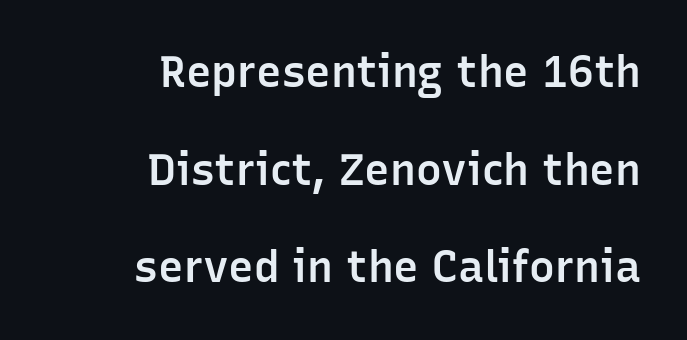
Q: Is the text bold? A: Semi-bold.
Q: Is the text italic (slanted)? A: No, it is upright.
Q: Is the typeface a serif or a sans-serif typeface? A: Sans-serif.
Q: Is the text underlined? A: No.
Q: How is the paragraph aligned? A: Right-aligned.
Q: Is the spacing between letters normal or unusually wide? A: Normal.
Q: Is the spacing between lines tight, normal or loose? A: Loose.
Q: Width (condensed, normal, or wide)? A: Normal.
Q: Stroke contrast? A: Low.
Q: x-height? A: Medium.
Q: Monospaced? A: No.
